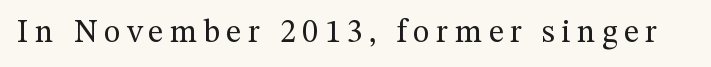
Q: Is the text bold? A: No.
Q: Is the text italic (slanted)? A: No, it is upright.
Q: Is the typeface a serif or a sans-serif typeface? A: Serif.
Q: Is the text underlined? A: No.
Q: Is the spacing between letters normal or unusually wide? A: Unusually wide.
Q: Width (condensed, normal, or wide)? A: Normal.
Q: Stroke contrast? A: Medium.
Q: x-height? A: Medium.
Q: Monospaced? A: No.
